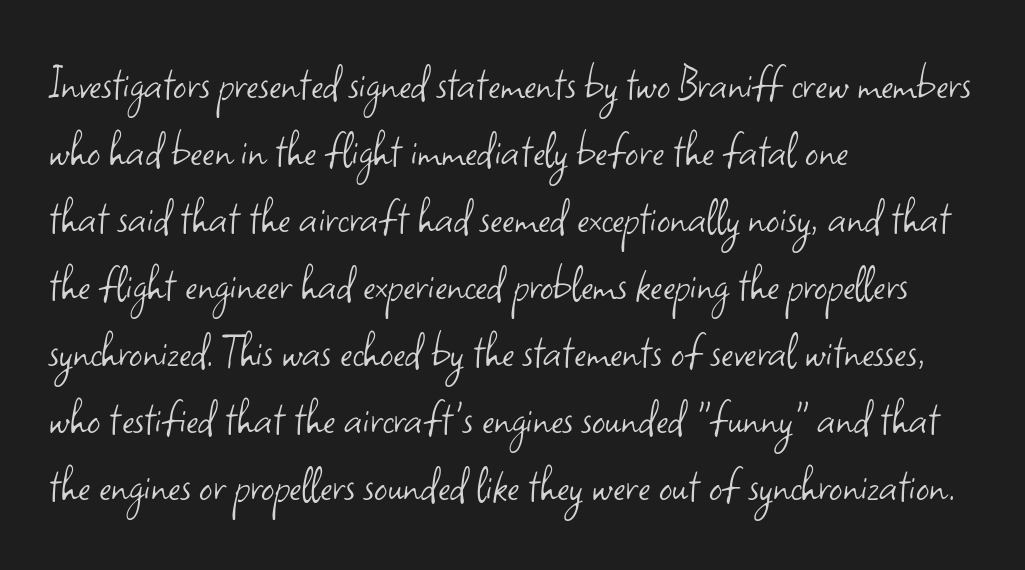
Q: Is the text bold? A: No.
Q: Is the text italic (slanted)? A: Yes.
Q: Is the typeface a serif or a sans-serif typeface? A: Sans-serif.
Q: Is the text underlined? A: No.
Q: How is the paragraph aligned? A: Left-aligned.
Q: Is the spacing between letters normal or unusually wide? A: Normal.
Q: Is the spacing between lines tight, normal or loose? A: Normal.
Q: Width (condensed, normal, or wide)? A: Normal.
Q: Stroke contrast? A: Low.
Q: x-height? A: Small.
Q: Monospaced? A: No.
